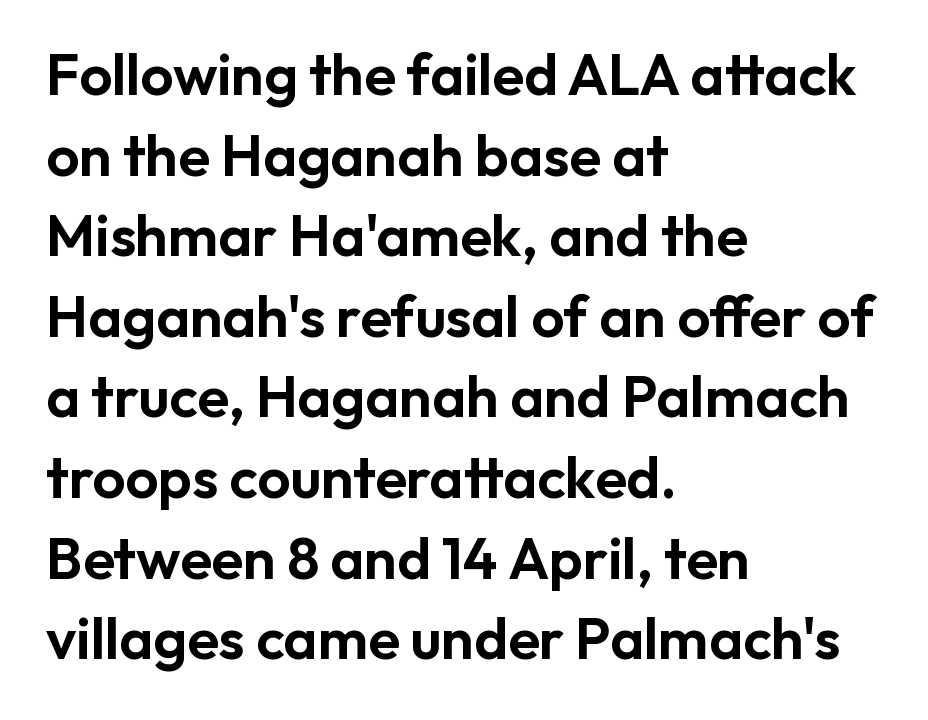
Note: no serifs on the glyphs. The compositor pushed each line to the left boundary. Is there any slant? The stems are plumb. Letter spacing: default. Varying glyph widths throughout — classic text-font behaviour. The string is rendered with underlining switched off.
